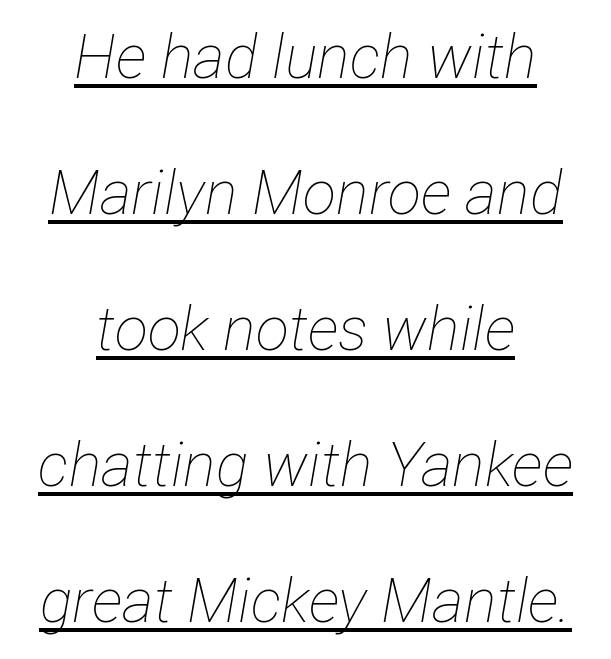
Character widths vary here, with narrow letters taking less room than wide ones. You could fit nearly another row in the gap between these rows. Notice how a bar underscores the lettering throughout. The horizontal fit of the characters is conventional and even. Is this a heavy cut? Hardly; it is regular or lighter.
